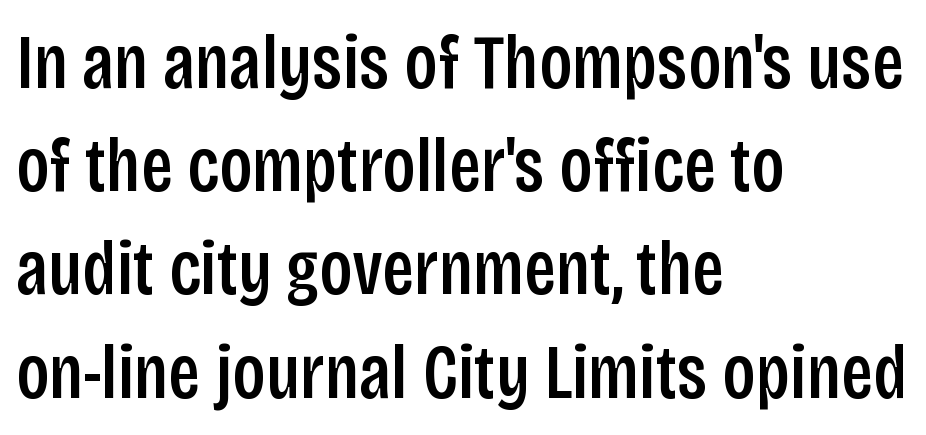
No word sits above an underline. Does the leading feel generous? No, just average. The rendering keeps characters at their native spacing. The characters display no serif detailing; their extremities are plain. Every character sits straight up, as roman type does.
